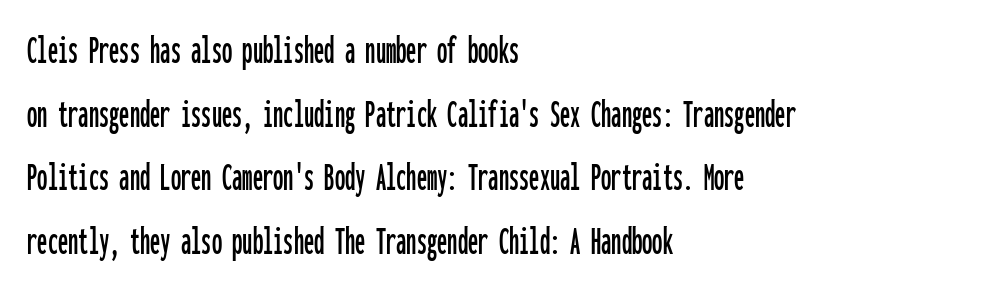
Do the characters align in a grid? Yes, the font is monospaced. Quick note: interline space is typical. Designer's note — italics off, roman on. The font family rendered here belongs to the sans-serif group. Casual observation: everything's shoved over to the left.
